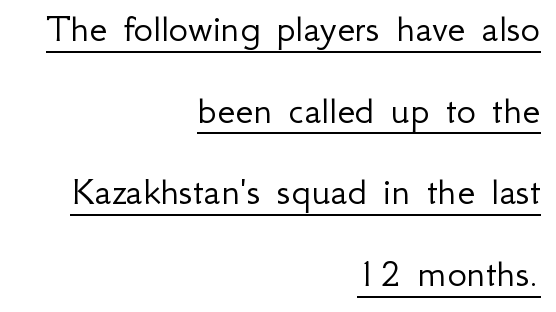
Q: Is the text bold? A: No.
Q: Is the text italic (slanted)? A: No, it is upright.
Q: Is the typeface a serif or a sans-serif typeface? A: Sans-serif.
Q: Is the text underlined? A: Yes.
Q: How is the paragraph aligned? A: Right-aligned.
Q: Is the spacing between letters normal or unusually wide? A: Normal.
Q: Is the spacing between lines tight, normal or loose? A: Loose.
Q: Width (condensed, normal, or wide)? A: Normal.
Q: Stroke contrast? A: Low.
Q: x-height? A: Small.
Q: Monospaced? A: No.
